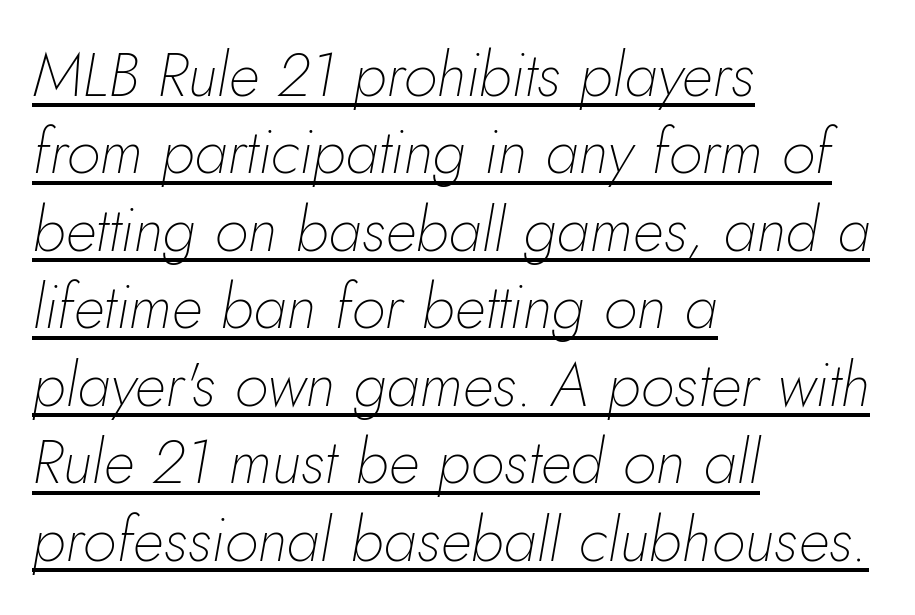
{"italic": "yes", "lean": "right", "slant_degrees": 10, "bold": "no", "weight": "thin", "width": "normal", "stroke_contrast": "low", "x_height": "small", "monospaced": "no", "underline": "yes", "align": "left", "line_spacing": "normal", "line_spacing_ratio": 1.25, "letter_spacing": "normal", "letter_spacing_em": 0.0, "glyph_px": 62}
